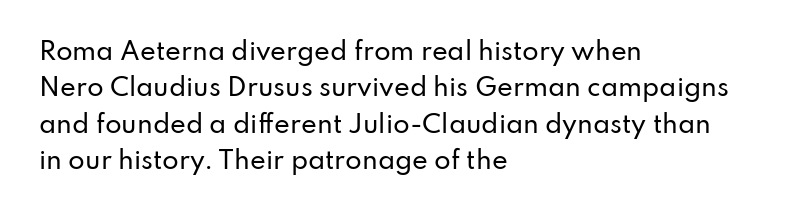
{"italic": "no", "underline": "no", "align": "left", "line_spacing": "normal", "line_spacing_ratio": 1.52, "letter_spacing": "normal", "letter_spacing_em": 0.0, "glyph_px": 24}
